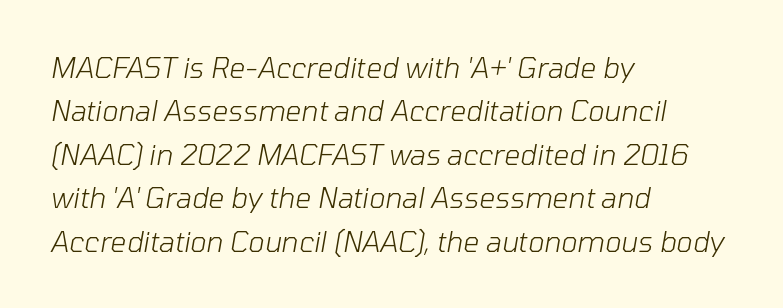
Q: Is the text bold? A: No.
Q: Is the text italic (slanted)? A: Yes, it leans right by about 10 degrees.
Q: Is the text underlined? A: No.
Q: How is the paragraph aligned? A: Left-aligned.
Q: Is the spacing between letters normal or unusually wide? A: Normal.
Q: Is the spacing between lines tight, normal or loose? A: Normal.
Q: Width (condensed, normal, or wide)? A: Normal.
Q: Stroke contrast? A: Low.
Q: x-height? A: Medium.
Q: Monospaced? A: No.
